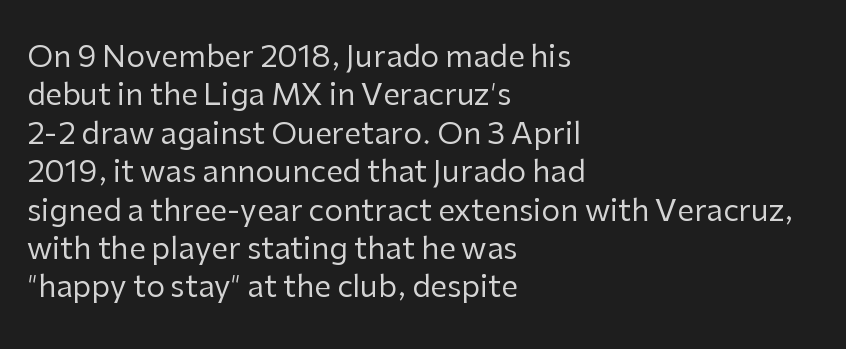
{"serif": "no", "italic": "no", "bold": "no", "weight": "regular", "width": "normal", "stroke_contrast": "low", "x_height": "medium", "monospaced": "no", "underline": "no", "align": "left", "line_spacing": "normal", "line_spacing_ratio": 1.28, "letter_spacing": "normal", "letter_spacing_em": 0.0, "glyph_px": 30}
